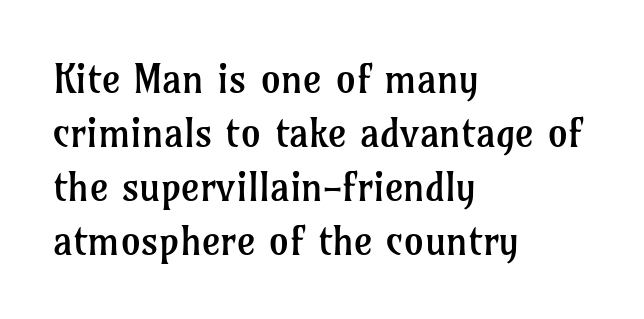
{"serif": "yes", "italic": "no", "bold": "no", "weight": "regular", "width": "normal", "stroke_contrast": "low", "x_height": "medium", "monospaced": "no", "underline": "no", "align": "left", "line_spacing": "normal", "line_spacing_ratio": 1.35, "letter_spacing": "normal", "letter_spacing_em": 0.0, "glyph_px": 40}
